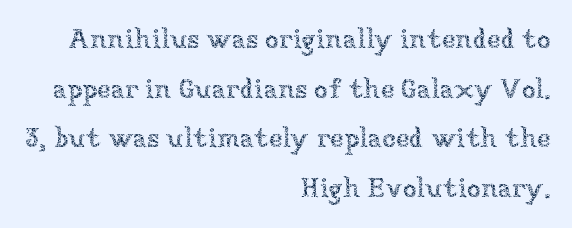
The image shows 28 px thin type, upright; set right-aligned, line spacing 1.77x, normal letter spacing, not underlined; low stroke contrast and a medium x-height.
